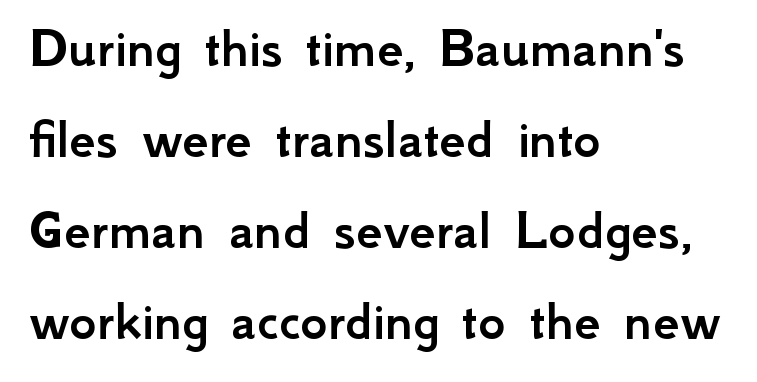
The image shows 59 px sans-serif type, upright; set left-aligned, normal line spacing (1.54x), normal letter spacing, not underlined; low stroke contrast and a small x-height.
